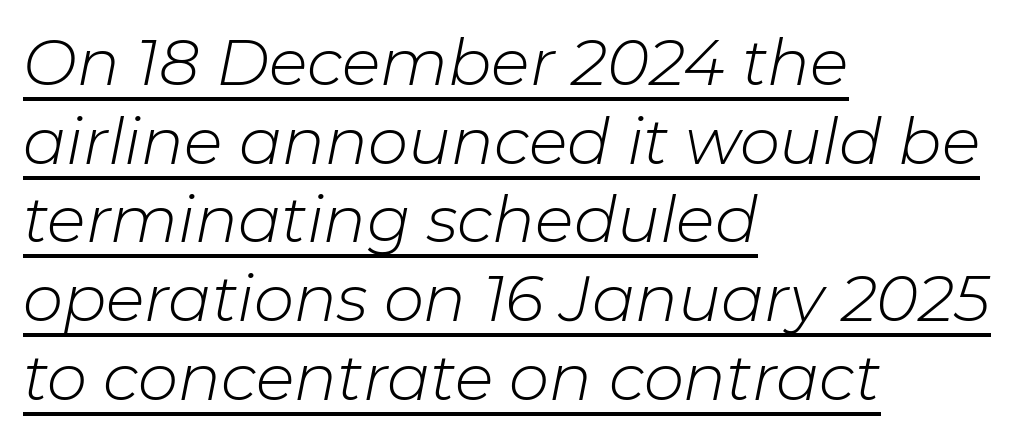
The image shows 64 px light type, italic (leaning right); set left-aligned, line spacing 1.23x, normal letter spacing, underlined; low stroke contrast and a medium x-height.
